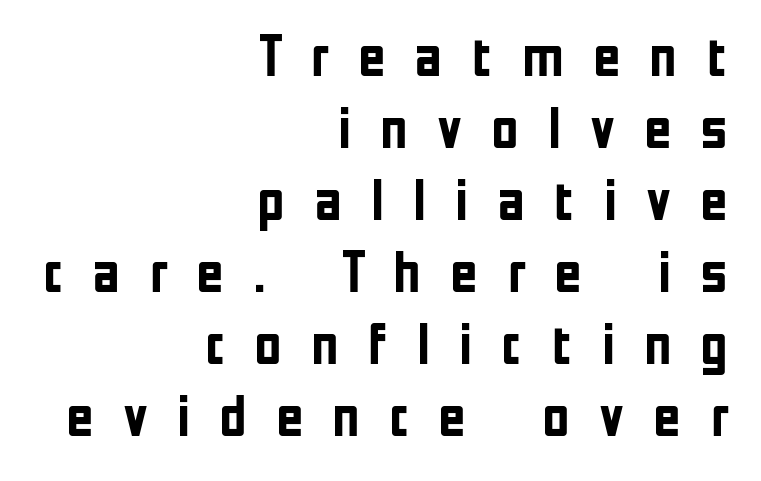
Set as a true bold cut, around the 700 mark. You could not count columns in this text — the font is proportionally spaced. The glyphs in this specimen are sans serif. All the whitespace from short lines collects on the left. Letters rest on an invisible, unmarked baseline. Students, note that the glyphs here are deliberately spaced far apart.
